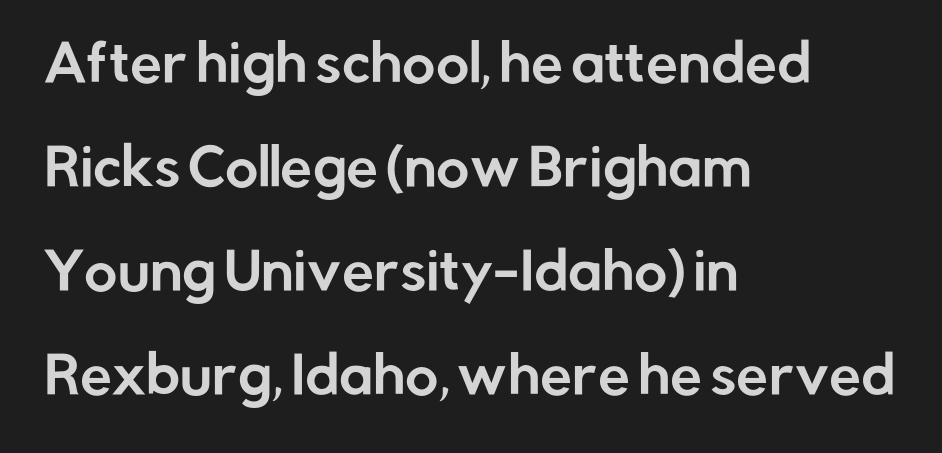
The image shows 51 px sans-serif type, upright; set left-aligned, loose line spacing (2.04x), normal letter spacing, not underlined; low stroke contrast and a medium x-height.
